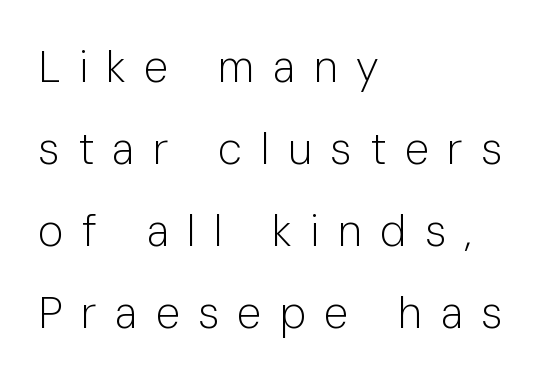
{"serif": "no", "italic": "no", "bold": "no", "weight": "light", "width": "normal", "stroke_contrast": "low", "x_height": "medium", "monospaced": "no", "underline": "no", "align": "left", "line_spacing_ratio": 1.86, "letter_spacing": "wide", "letter_spacing_em": 0.42, "glyph_px": 44}
